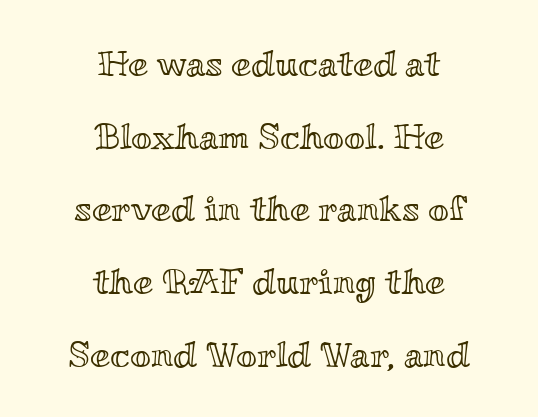
The image shows 36 px wide type, upright; set centered, loose line spacing (2.02x), normal letter spacing, not underlined; a small x-height.
